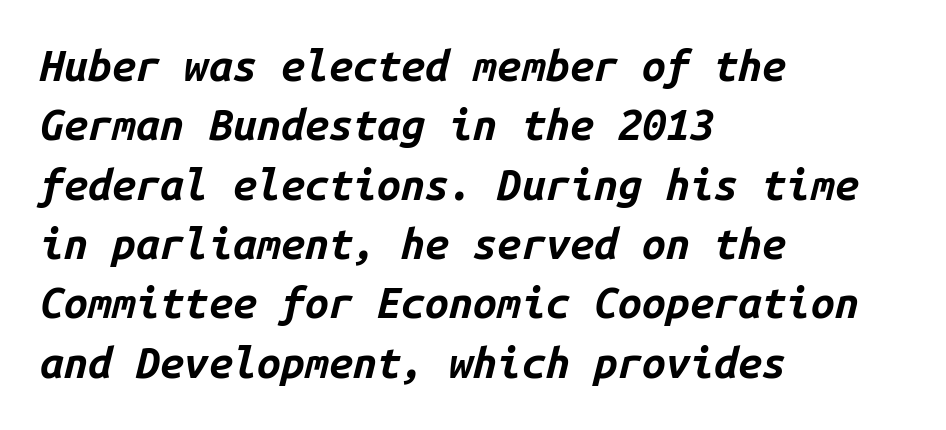
Q: Is the text bold? A: Yes.
Q: Is the text italic (slanted)? A: Yes, it leans right by about 14 degrees.
Q: Is the text underlined? A: No.
Q: How is the paragraph aligned? A: Left-aligned.
Q: Is the spacing between letters normal or unusually wide? A: Normal.
Q: Is the spacing between lines tight, normal or loose? A: Normal.
Q: Width (condensed, normal, or wide)? A: Normal.
Q: Stroke contrast? A: Low.
Q: x-height? A: Medium.
Q: Monospaced? A: Yes.
